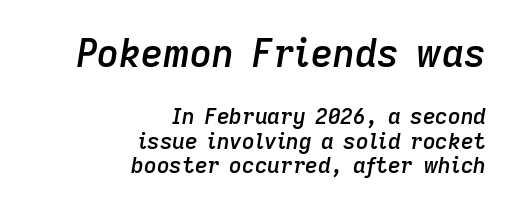
You could not count columns in this text — the font is proportionally spaced. The designer dialed line spacing down below the default. The sample has been set in demibold, a notch under bold. The emphasis by scale lands on block number one, above. Alignment: flush right. Does extra space separate the letters? No, they use regular spacing.
